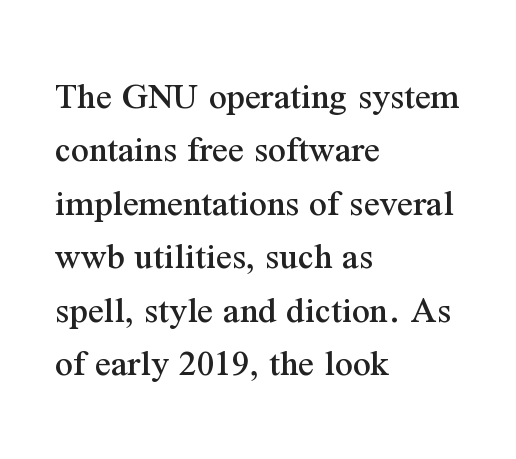
The image shows 39 px serif type, upright; set left-aligned, normal line spacing (1.37x), normal letter spacing, not underlined; medium stroke contrast and a medium x-height.
